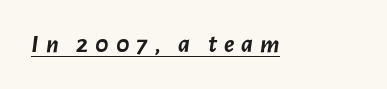
{"italic": "yes", "lean": "right", "slant_degrees": 7, "bold": "yes", "underline": "yes", "letter_spacing": "wide", "letter_spacing_em": 0.27, "glyph_px": 26}
